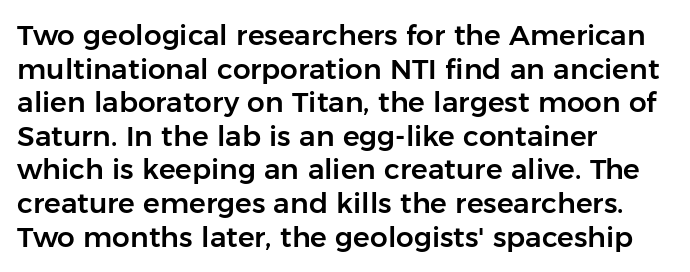
You could call the tracking neutral — neither tight nor loose. Each letter keeps its own natural width here, so spacing adapts to shape. The lettering holds an erect, upright posture throughout. Each row of text sits above clean, open space. Regarding serifs, this sample does without them. A classic flush-left, rag-right setting is used for this passage.
